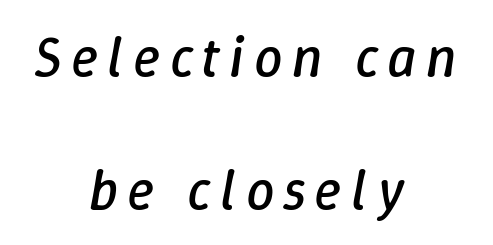
The image shows 57 px regular-weight type, italic (leaning right); set centered, loose line spacing (2.33x), not underlined; low stroke contrast and a medium x-height.
